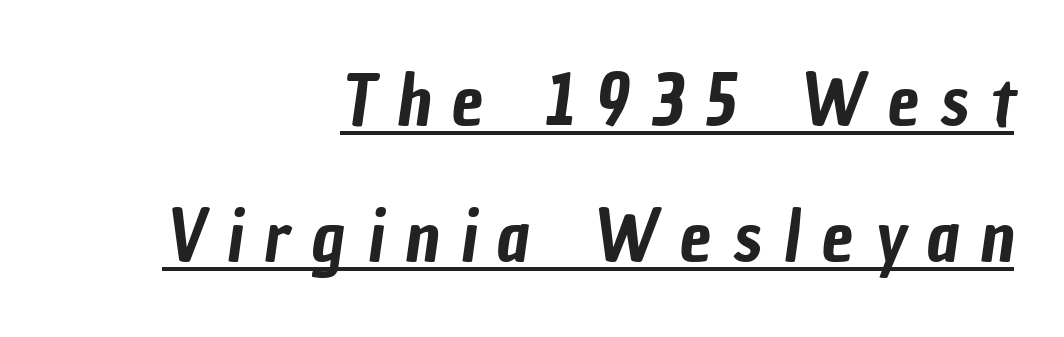
The image shows 71 px condensed sans-serif type; set right-aligned, loose line spacing (1.92x), unusually wide letter spacing (+0.3 em), underlined; low stroke contrast and a medium x-height.
